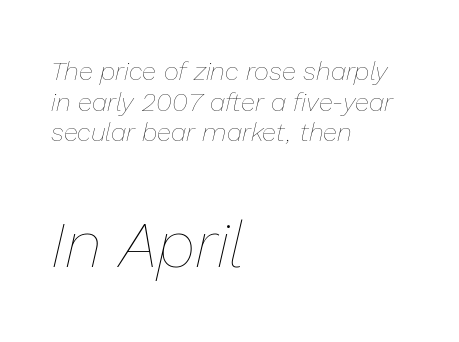
The image shows 65 px thin type, italic (leaning right); set left-aligned, line spacing 1.18x, normal letter spacing, not underlined; the second (bottom) block is 2.5x larger; low stroke contrast and a medium x-height.
